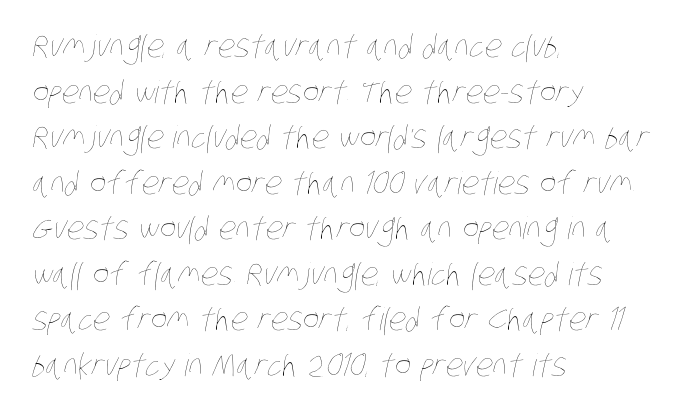
{"bold": "no", "weight": "thin", "width": "condensed", "stroke_contrast": "low", "x_height": "large", "monospaced": "no", "underline": "no", "align": "left", "line_spacing": "normal", "line_spacing_ratio": 1.47, "letter_spacing": "normal", "letter_spacing_em": 0.0, "glyph_px": 31}
